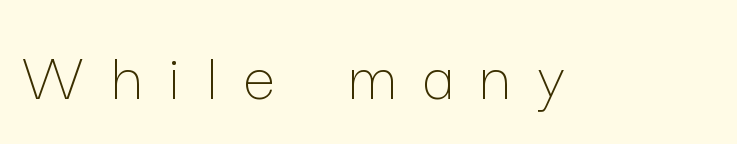
{"italic": "no", "bold": "no", "weight": "thin", "width": "normal", "stroke_contrast": "low", "x_height": "medium", "monospaced": "no", "underline": "no", "letter_spacing": "wide", "letter_spacing_em": 0.39, "glyph_px": 71}
